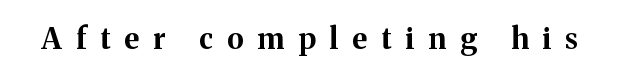
The lettering stays uniformly vertical, giving the passage a roman look. Each letter keeps its own natural width here, so spacing adapts to shape. Bold? Absolutely — the strokes are thick and heavy. The words here are not underlined.
